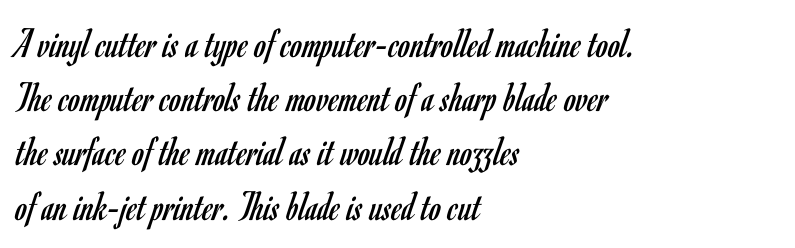
This rendering features lettering with no underline. Check where the strokes stop: nothing finishes them off — pure sans. Casual observation: everything's shoved over to the left. Stems here are at most as thick as an everyday book face.
